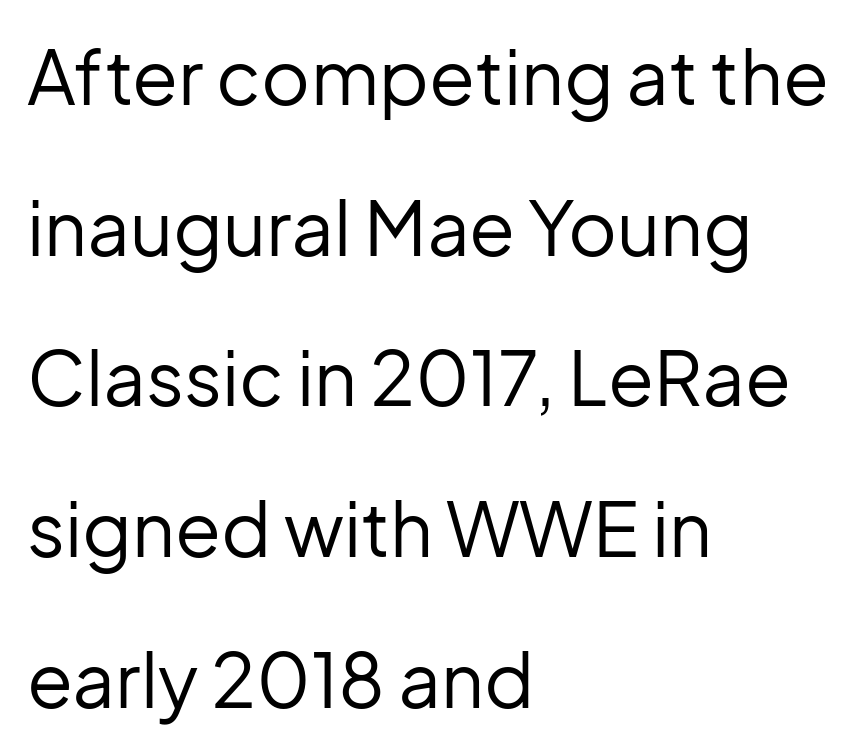
Loosely led — the rows are spread out. Look at the bottom of the vertical strokes: they stop flat, with no serifs. The characters are drawn with everyday or finer stroke widths. Note the varied advance widths — an 'i' is clearly narrower than an 'm'. Anything drawn beneath the words? Only blank space. Teacher's note: observe the even left margin — that is flush-left alignment.
